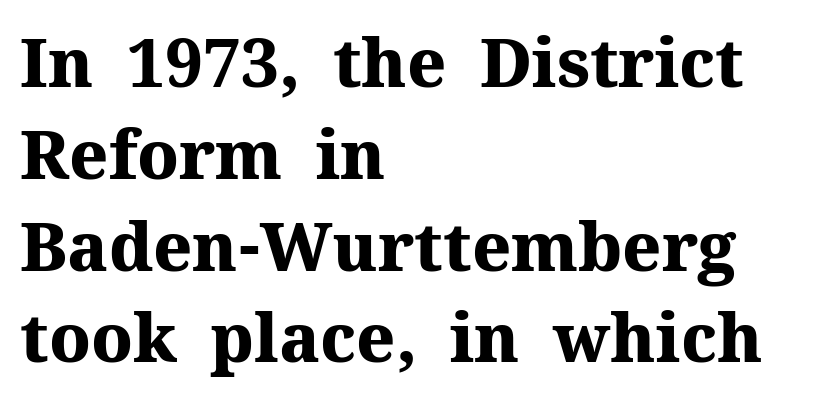
{"serif": "yes", "italic": "no", "bold": "yes", "weight": "heavy", "width": "normal", "stroke_contrast": "medium", "x_height": "medium", "monospaced": "no", "underline": "no", "align": "left", "line_spacing": "normal", "line_spacing_ratio": 1.37, "letter_spacing": "normal", "letter_spacing_em": 0.0, "glyph_px": 67}
